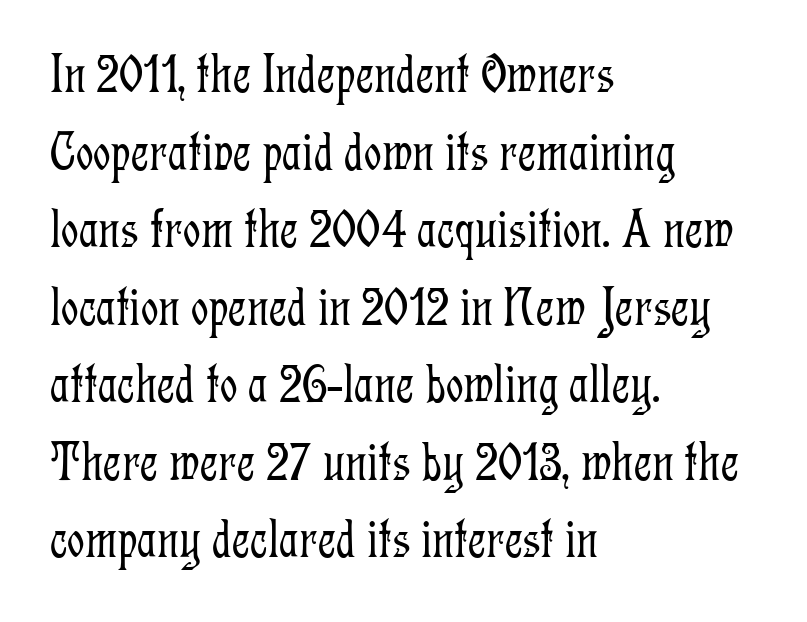
Q: Is the text bold? A: No.
Q: Is the text italic (slanted)? A: No, it is upright.
Q: Is the typeface a serif or a sans-serif typeface? A: Serif.
Q: Is the text underlined? A: No.
Q: How is the paragraph aligned? A: Left-aligned.
Q: Is the spacing between letters normal or unusually wide? A: Normal.
Q: Is the spacing between lines tight, normal or loose? A: Normal.
Q: Width (condensed, normal, or wide)? A: Condensed.
Q: Stroke contrast? A: Low.
Q: x-height? A: Medium.
Q: Monospaced? A: No.
